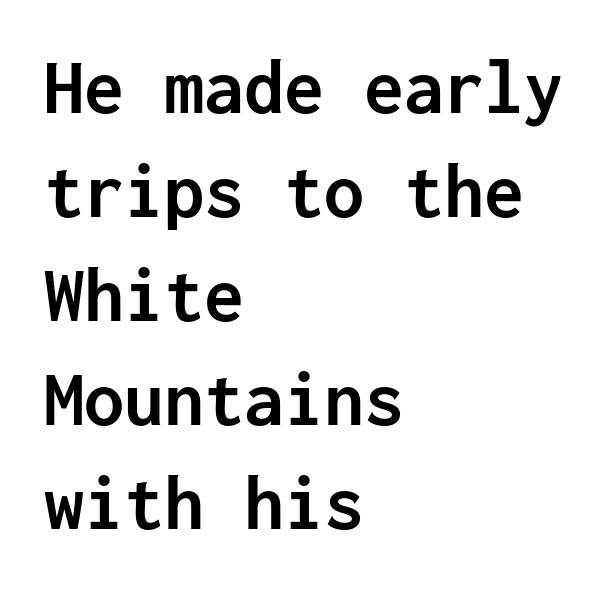
A sans-serif font was chosen for this passage. Students, this is bold: see how much ink each stroke carries. The type sits square on the baseline with zero lean. The space beneath each line is pristine and unruled. The face used here is rendered with its standard letterfit.
